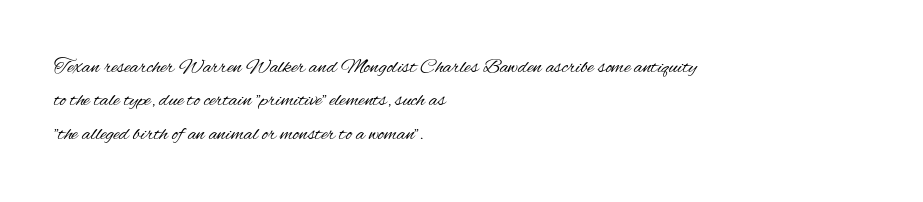
The image shows 21 px text type; set left-aligned, normal line spacing (1.59x), normal letter spacing, not underlined.
